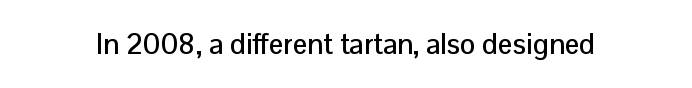
{"serif": "no", "italic": "no", "width": "normal", "stroke_contrast": "low", "x_height": "medium", "monospaced": "no", "underline": "no", "letter_spacing": "normal", "letter_spacing_em": 0.0, "glyph_px": 29}
